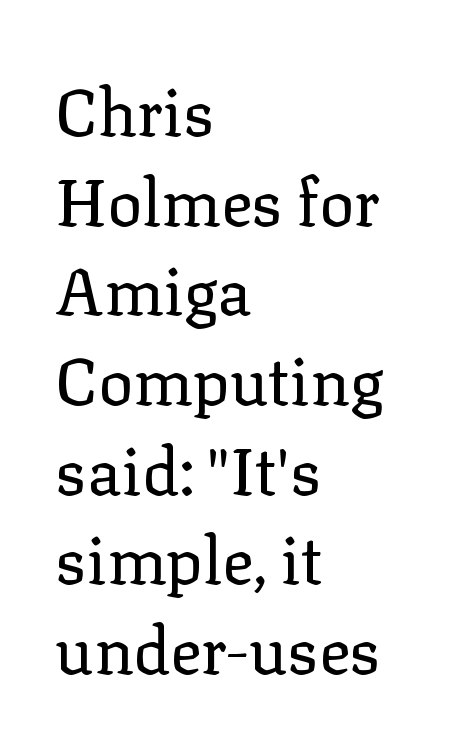
Is this a fixed-width face? No — the glyphs have proportional, varying widths. This is not heavy type; no bold has been used. Every stem runs plumb, perpendicular to the baseline. Leftover space on each line is placed entirely after the last word. This sample uses plain, unmodified letter spacing.
